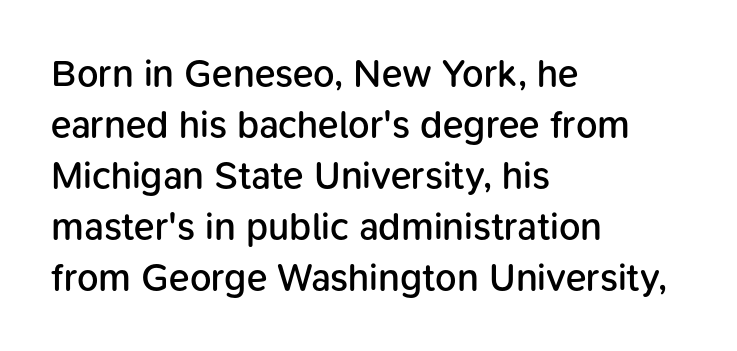
Type without underlining. The ragged edge is on the right, which tells us the setting is flush left. Compared with an ordinary text face, these strokes are moderately heavier — a semibold. The rendering uses natural spacing where letterforms have individual widths.
